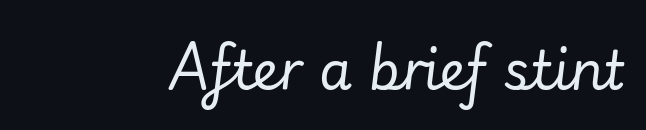
The image shows 53 px regular-weight type, italic (leaning right); set normal letter spacing, not underlined; low stroke contrast and a small x-height.
